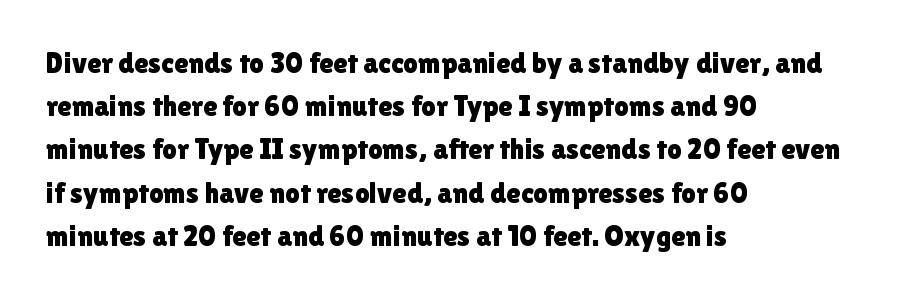
The image shows 29 px sans-serif type, upright; set left-aligned, normal line spacing (1.49x), normal letter spacing, not underlined; a medium x-height.
